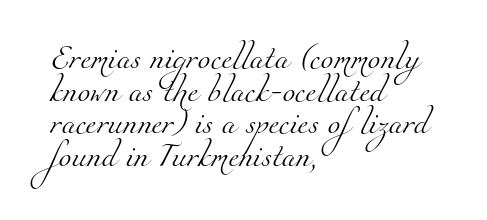
{"bold": "no", "underline": "no", "align": "left", "line_spacing": "normal", "line_spacing_ratio": 1.42, "letter_spacing": "normal", "letter_spacing_em": 0.0, "glyph_px": 23}
